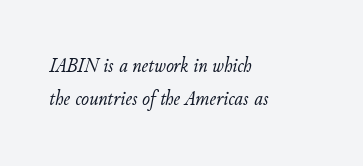
{"italic": "yes", "lean": "right", "slant_degrees": 11, "bold": "no", "underline": "no", "align": "left", "line_spacing": "normal", "line_spacing_ratio": 1.58, "letter_spacing": "normal", "letter_spacing_em": 0.0, "glyph_px": 21}
